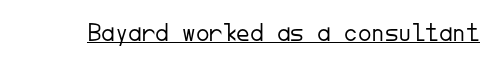
{"italic": "no", "bold": "no", "underline": "yes", "letter_spacing": "normal", "letter_spacing_em": 0.0, "glyph_px": 27}
